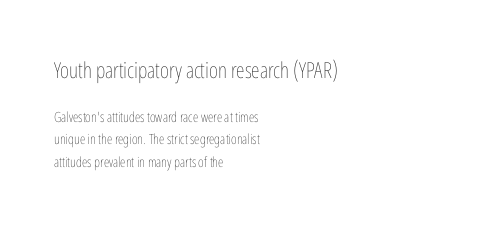
The compositor pushed each line to the left boundary. Whoever set this made the first block the dominant, larger element. The block of text has a typical density, with ordinary space between rows. Posture: vertical. The letterforms sit shoulder to shoulder at normal distance. Any mark beneath the type? The region is blank.
